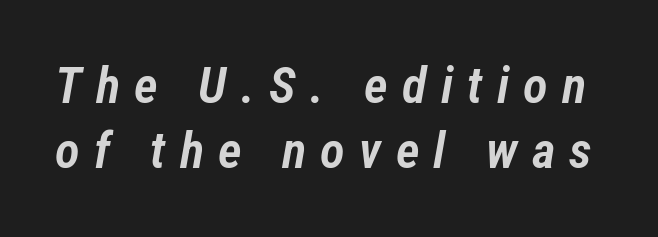
Q: Is the text bold? A: Semi-bold.
Q: Is the text italic (slanted)? A: Yes, it leans right by about 12 degrees.
Q: Is the text underlined? A: No.
Q: Is the spacing between letters normal or unusually wide? A: Unusually wide.
Q: Is the spacing between lines tight, normal or loose? A: Normal.
Q: Width (condensed, normal, or wide)? A: Condensed.
Q: Stroke contrast? A: Low.
Q: x-height? A: Medium.
Q: Monospaced? A: No.
